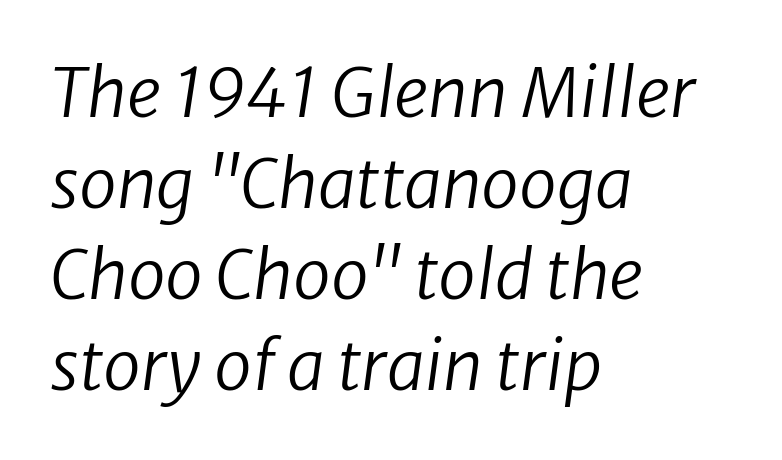
Does the type have serifs? No, each stem ends abruptly. Horizontal bands of white between lines are of average thickness. Letters have the restrained weight of plain body copy at most. Caption: multi-line text, flush left, ragged right.
